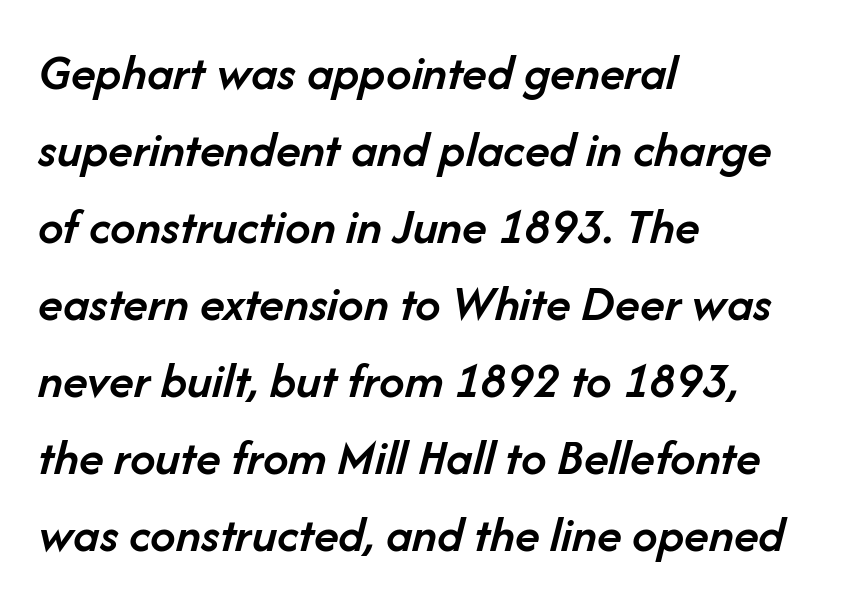
The image shows 51 px semibold type, italic (leaning right); set left-aligned, normal line spacing (1.51x), normal letter spacing, not underlined; low stroke contrast and a medium x-height.
